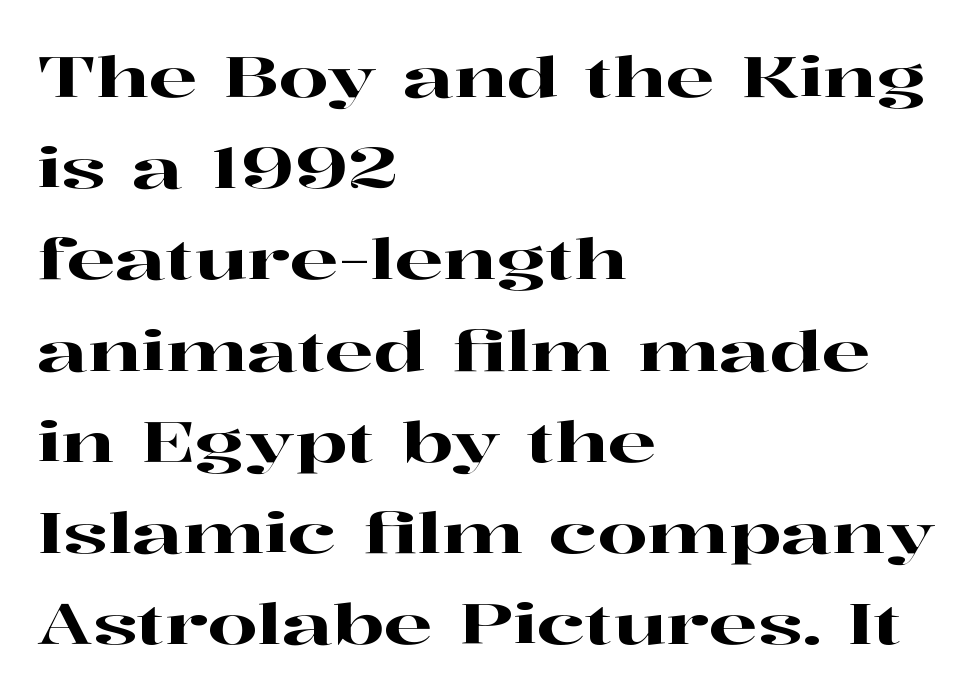
The image shows 57 px wide serif type, upright; set left-aligned, normal line spacing (1.6x), normal letter spacing, not underlined; high stroke contrast and a medium x-height.
